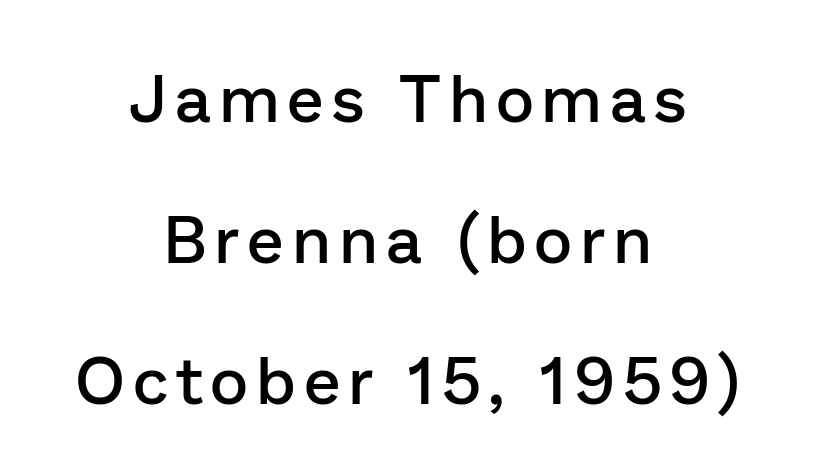
{"serif": "no", "italic": "no", "bold": "semi", "weight": "semibold", "width": "normal", "stroke_contrast": "low", "x_height": "medium", "monospaced": "no", "underline": "no", "align": "center", "line_spacing": "loose", "line_spacing_ratio": 2.14, "glyph_px": 66}
